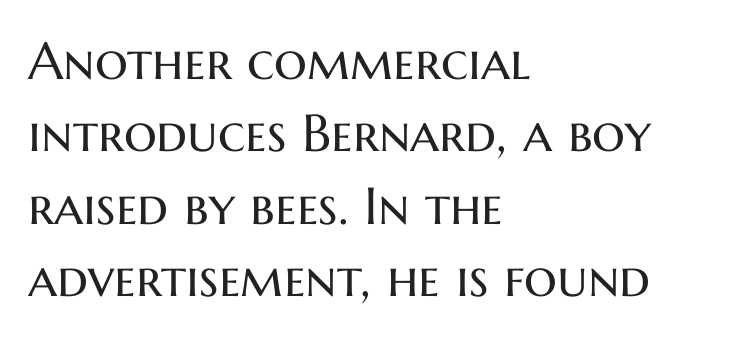
Q: Is the text bold? A: No.
Q: Is the text italic (slanted)? A: No, it is upright.
Q: Is the typeface a serif or a sans-serif typeface? A: Sans-serif.
Q: Is the text underlined? A: No.
Q: How is the paragraph aligned? A: Left-aligned.
Q: Is the spacing between letters normal or unusually wide? A: Normal.
Q: Is the spacing between lines tight, normal or loose? A: Normal.
Q: Width (condensed, normal, or wide)? A: Normal.
Q: Stroke contrast? A: Medium.
Q: x-height? A: Medium.
Q: Monospaced? A: No.
